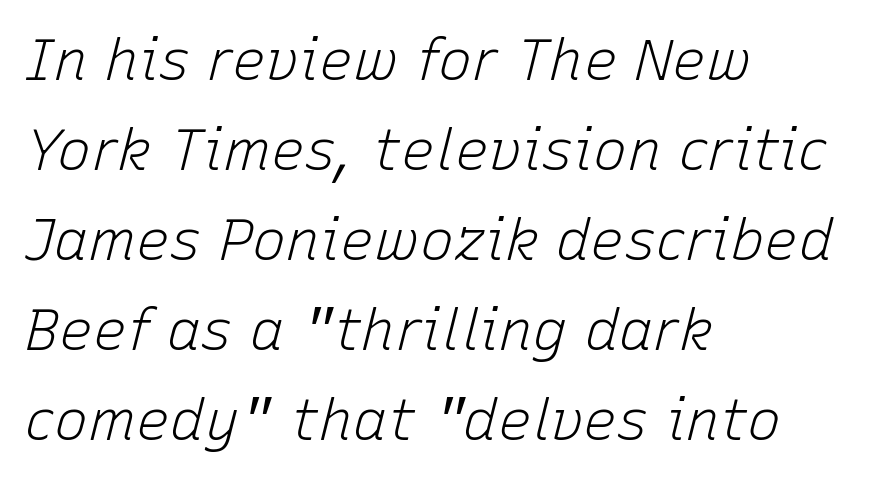
The image shows 57 px light type, italic (leaning right); set left-aligned, normal line spacing (1.58x), normal letter spacing, not underlined; low stroke contrast and a medium x-height.
